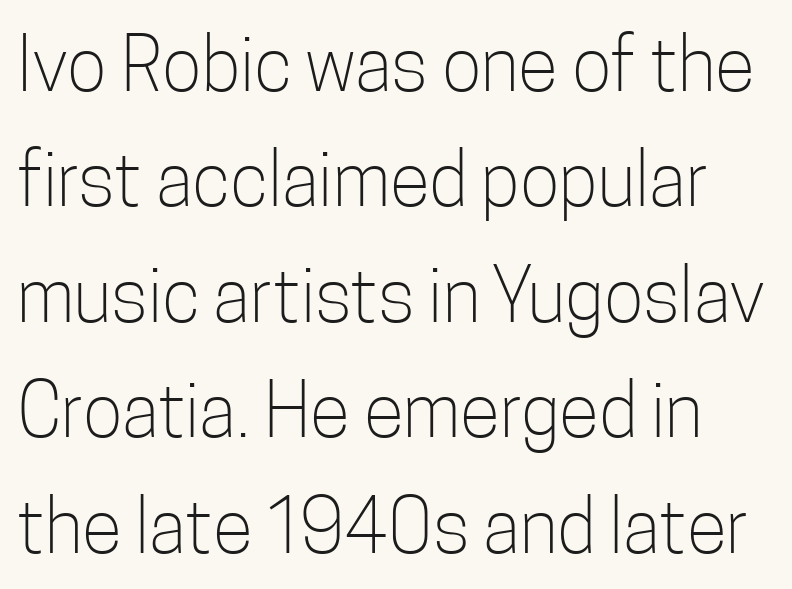
Q: Is the text bold? A: No.
Q: Is the text italic (slanted)? A: No, it is upright.
Q: Is the typeface a serif or a sans-serif typeface? A: Sans-serif.
Q: Is the text underlined? A: No.
Q: Is the spacing between letters normal or unusually wide? A: Normal.
Q: Is the spacing between lines tight, normal or loose? A: Normal.
Q: Width (condensed, normal, or wide)? A: Condensed.
Q: Stroke contrast? A: Low.
Q: x-height? A: Medium.
Q: Monospaced? A: No.
